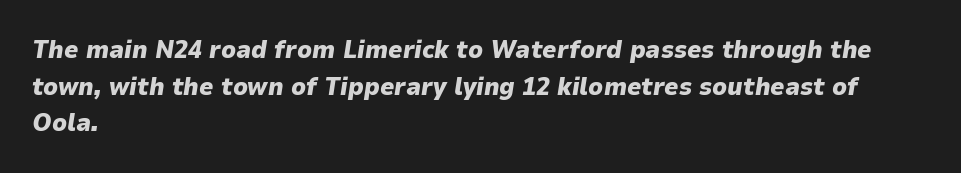
The image shows 25 px bold type, italic (leaning right); set left-aligned, normal line spacing (1.47x), normal letter spacing, not underlined.
